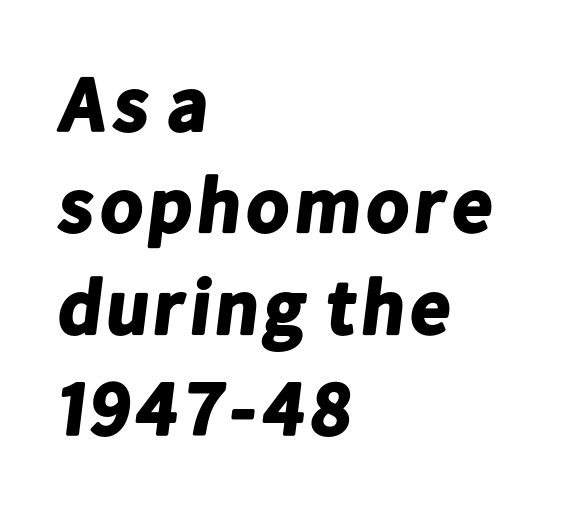
The image shows 78 px bold sans-serif type; set left-aligned, normal line spacing (1.3x), normal letter spacing, not underlined; low stroke contrast and a medium x-height.
